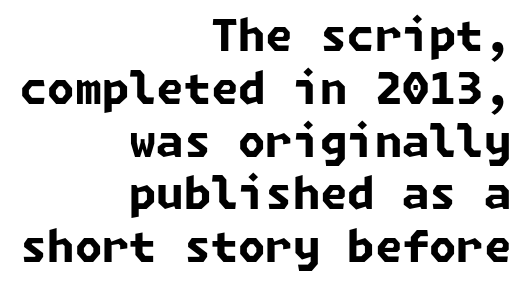
{"serif": "no", "bold": "yes", "weight": "bold", "width": "normal", "stroke_contrast": "low", "x_height": "medium", "underline": "no", "align": "right", "line_spacing_ratio": 1.2, "letter_spacing": "normal", "letter_spacing_em": 0.0, "glyph_px": 44}
